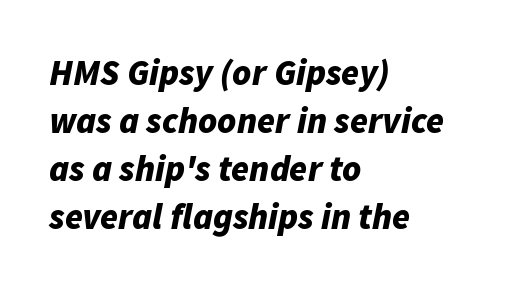
{"italic": "yes", "lean": "right", "slant_degrees": 11, "bold": "yes", "weight": "bold", "width": "normal", "stroke_contrast": "low", "x_height": "medium", "monospaced": "no", "underline": "no", "align": "left", "line_spacing": "normal", "line_spacing_ratio": 1.33, "letter_spacing": "normal", "letter_spacing_em": 0.0, "glyph_px": 36}
